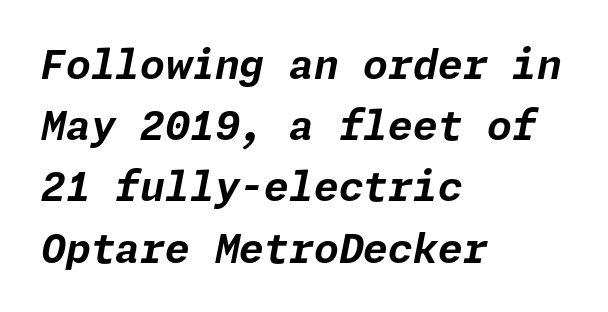
Nobody touched the tracking dial on this one. Pretty heavy lettering here — definitely bold. An italicized treatment has been applied to the whole sample. Words float on clear page, feet unadorned.
